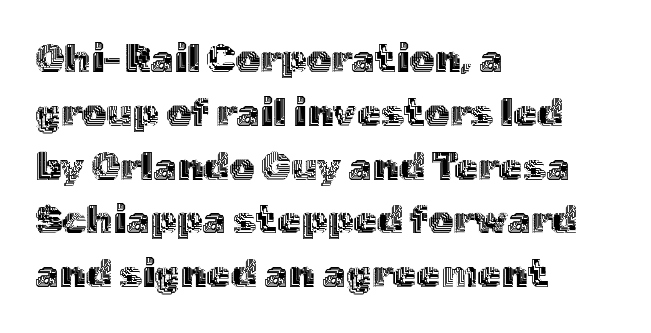
Q: Is the text italic (slanted)? A: No, it is upright.
Q: Is the text underlined? A: No.
Q: How is the paragraph aligned? A: Left-aligned.
Q: Is the spacing between letters normal or unusually wide? A: Normal.
Q: Is the spacing between lines tight, normal or loose? A: Normal.
Q: Width (condensed, normal, or wide)? A: Normal.
Q: x-height? A: Medium.
Q: Monospaced? A: No.
